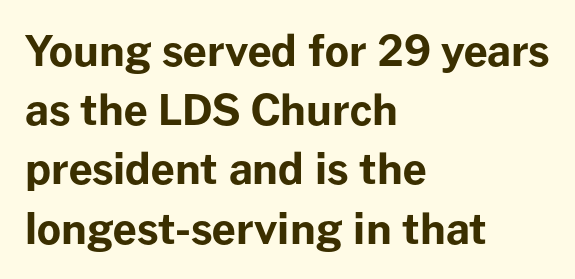
Upright lettering throughout. Look at the bottom of the vertical strokes: they stop flat, with no serifs. Which margin do the lines hug? The left one — the right edge is uneven. Weight: bold.
